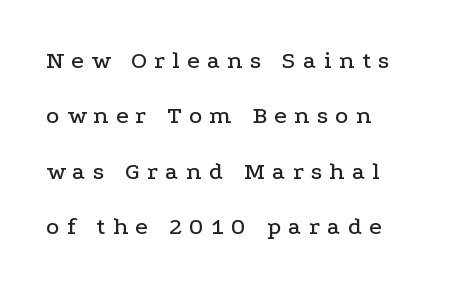
{"italic": "no", "underline": "no", "align": "left", "line_spacing": "loose", "line_spacing_ratio": 2.22, "letter_spacing": "wide", "letter_spacing_em": 0.29, "glyph_px": 25}
